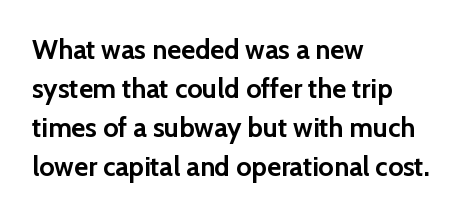
The image shows 27 px bold type, upright; set left-aligned, normal line spacing (1.44x), normal letter spacing, not underlined.
